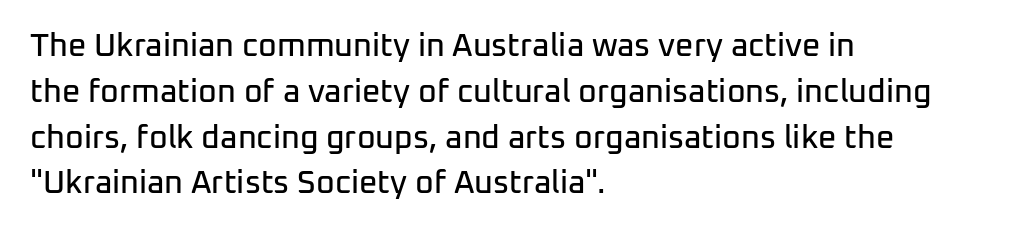
One-word summary of the alignment: left. The gap between lines stays unmarked. These lines are rendered in a variable-pitch font. Nope, not italic — everything's standing straight.
